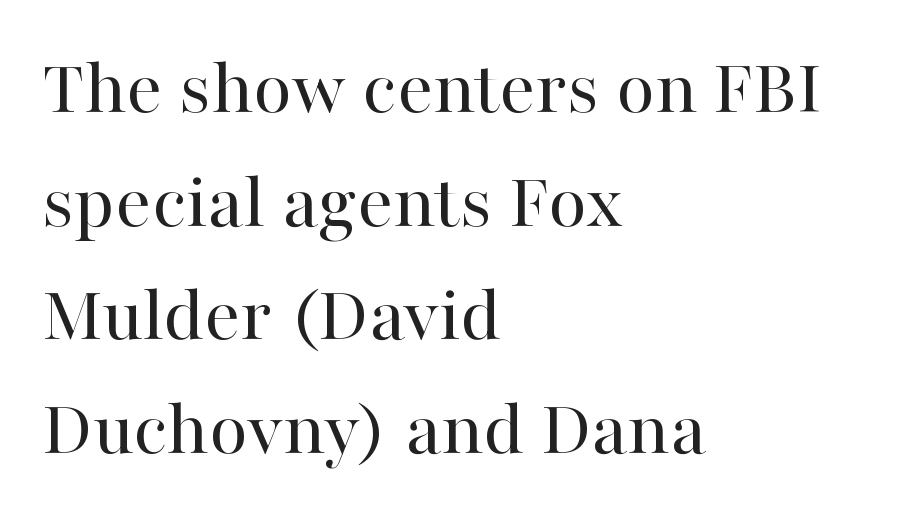
{"serif": "yes", "italic": "no", "bold": "no", "weight": "regular", "width": "normal", "stroke_contrast": "high", "x_height": "medium", "monospaced": "no", "underline": "no", "align": "left", "line_spacing": "normal", "line_spacing_ratio": 1.42, "letter_spacing": "normal", "letter_spacing_em": 0.0, "glyph_px": 80}
